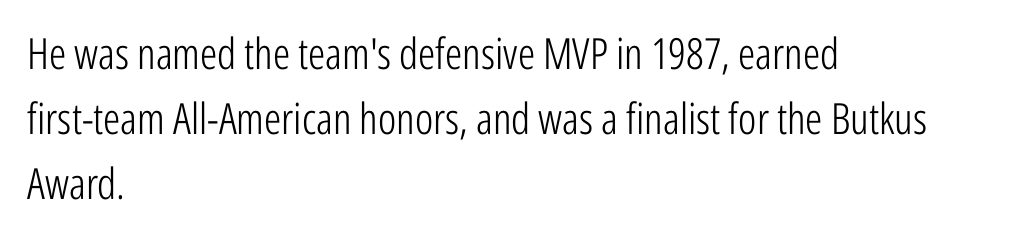
The image shows 43 px light, condensed sans-serif type, upright; set left-aligned, normal line spacing (1.51x), normal letter spacing, not underlined; low stroke contrast and a medium x-height.
